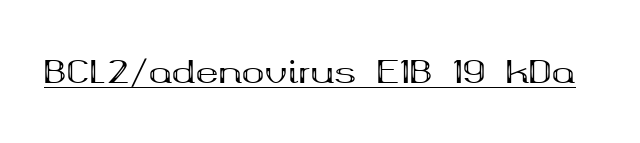
The image shows 31 px bold, wide serif type, upright; set normal letter spacing, underlined; medium stroke contrast and a medium x-height.
